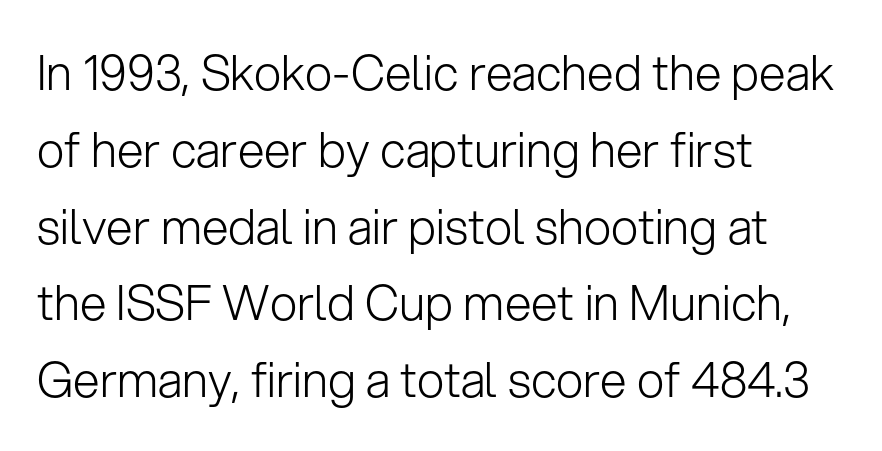
The letters sit at their default tracking, neither squeezed nor spread. The lines sit at an ordinary, default distance from one another. Check the space under the baseline: it is left empty. The specimen reads as upright at a glance.
